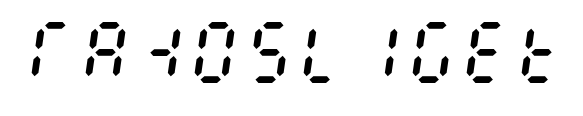
The image shows 68 px regular-weight, condensed type, italic (leaning right); set normal letter spacing, not underlined; medium stroke contrast and a large x-height.
